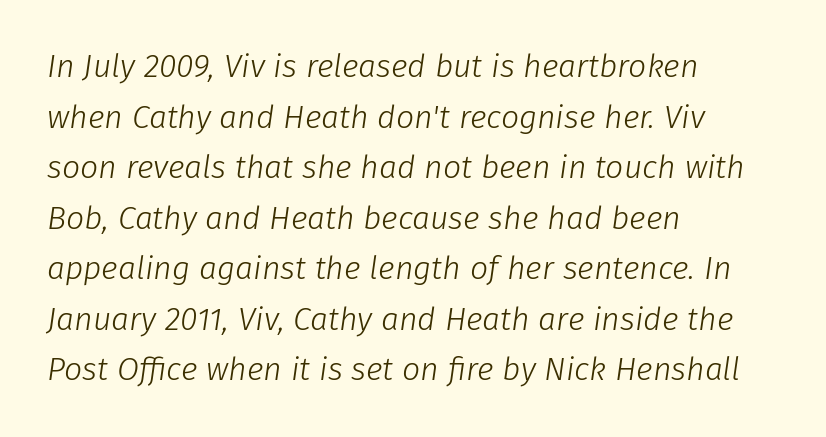
{"italic": "yes", "lean": "right", "slant_degrees": 8, "bold": "no", "weight": "light", "width": "normal", "stroke_contrast": "low", "x_height": "medium", "monospaced": "no", "underline": "no", "align": "left", "line_spacing": "normal", "line_spacing_ratio": 1.58, "letter_spacing": "normal", "letter_spacing_em": 0.0, "glyph_px": 32}
